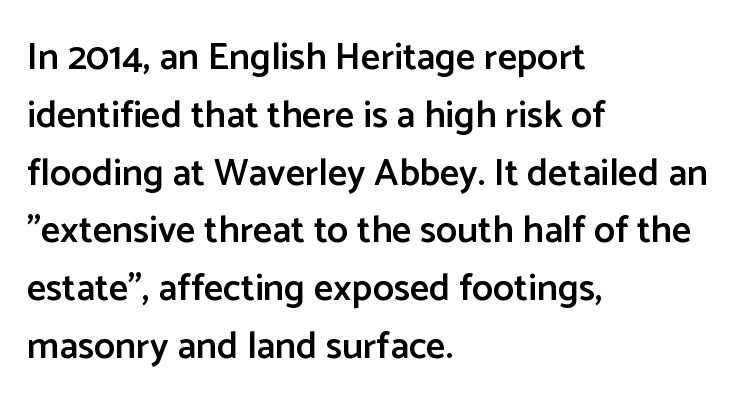
{"serif": "no", "italic": "no", "bold": "semi", "weight": "semibold", "width": "normal", "stroke_contrast": "low", "x_height": "medium", "monospaced": "no", "underline": "no", "align": "left", "line_spacing": "normal", "line_spacing_ratio": 1.52, "letter_spacing": "normal", "letter_spacing_em": 0.0, "glyph_px": 38}
